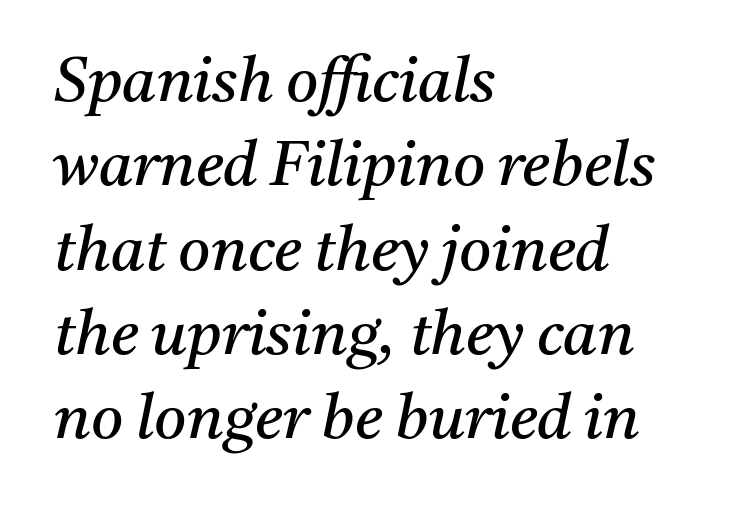
This is serif lettering, the kind often seen in printed books. Does the lettering tilt? It does — this is italic. Where is the straight margin? On the left. Vertical spacing — default.
